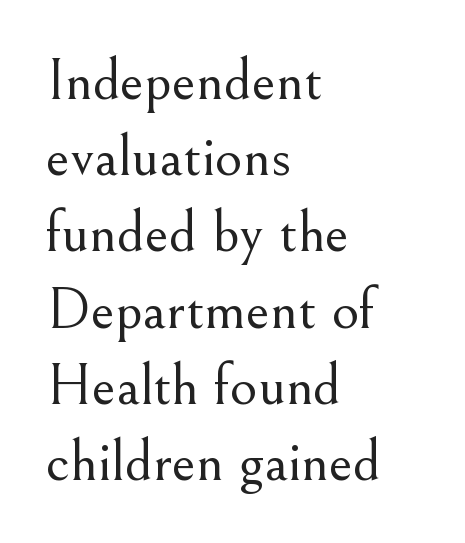
{"serif": "yes", "italic": "no", "bold": "no", "weight": "light", "width": "normal", "stroke_contrast": "medium", "x_height": "small", "monospaced": "no", "underline": "no", "align": "left", "line_spacing": "normal", "line_spacing_ratio": 1.27, "letter_spacing": "normal", "letter_spacing_em": 0.0, "glyph_px": 60}
